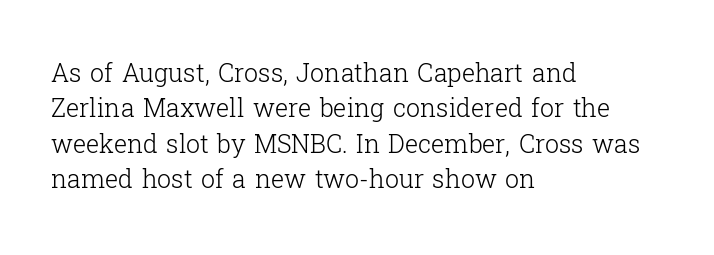
Q: Is the text bold? A: No.
Q: Is the text italic (slanted)? A: No, it is upright.
Q: Is the text underlined? A: No.
Q: How is the paragraph aligned? A: Left-aligned.
Q: Is the spacing between letters normal or unusually wide? A: Normal.
Q: Is the spacing between lines tight, normal or loose? A: Normal.
